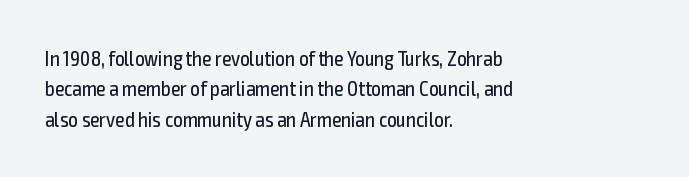
The image shows 21 px text type, upright; set left-aligned, normal line spacing (1.45x), normal letter spacing, not underlined.
